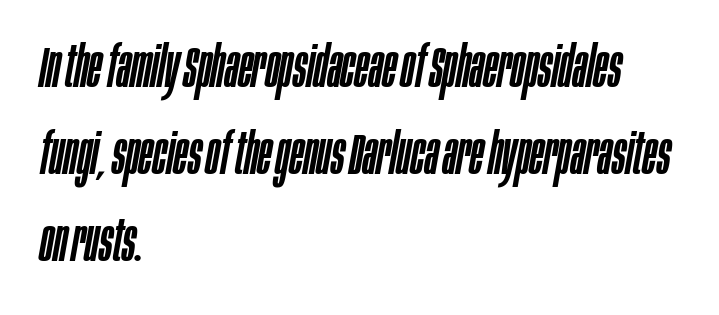
{"italic": "yes", "lean": "right", "slant_degrees": 10, "width": "condensed", "stroke_contrast": "low", "x_height": "large", "monospaced": "no", "underline": "no", "align": "left", "line_spacing": "normal", "line_spacing_ratio": 1.5, "letter_spacing": "normal", "letter_spacing_em": 0.0, "glyph_px": 58}
